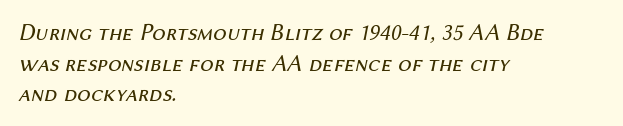
{"italic": "yes", "lean": "right", "slant_degrees": 12, "bold": "no", "underline": "no", "align": "left", "line_spacing": "normal", "line_spacing_ratio": 1.28, "letter_spacing": "normal", "letter_spacing_em": 0.0, "glyph_px": 24}
